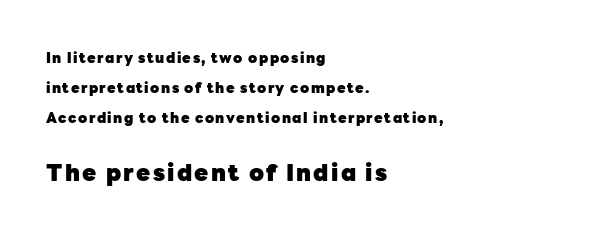
Q: Is the text bold? A: Yes.
Q: Is the text italic (slanted)? A: No, it is upright.
Q: Is the text underlined? A: No.
Q: How is the paragraph aligned? A: Left-aligned.
Q: Is the spacing between lines tight, normal or loose? A: Loose.
Q: Which block of text is set in a larger size, the first (top) or the second (bottom)? A: The second (bottom) one.
